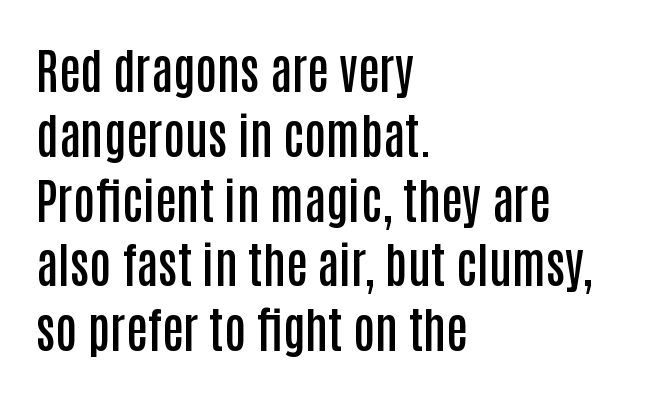
The image shows 48 px semibold, condensed sans-serif type, upright; set left-aligned, normal line spacing (1.35x), normal letter spacing, not underlined; low stroke contrast and a large x-height.
